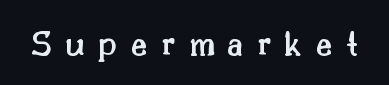
{"serif": "yes", "italic": "no", "bold": "semi", "weight": "semibold", "width": "normal", "stroke_contrast": "medium", "x_height": "small", "monospaced": "no", "underline": "no", "letter_spacing": "wide", "letter_spacing_em": 0.38, "glyph_px": 36}
